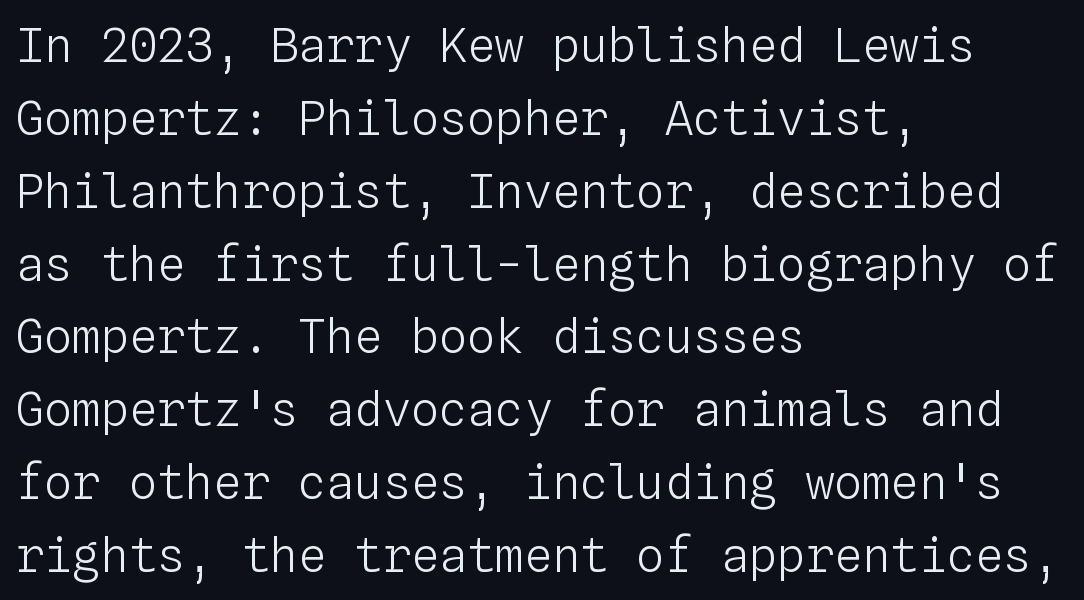
The passage shown is typed in a monospace face where columns stay perfectly aligned. The passage shown stacks its lines at a standard gap. Inter-character spacing is left at the font's built-in metrics. A student would call this left alignment; a typographer would say flush left, rag right.
